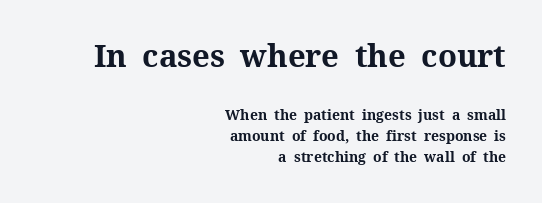
{"serif": "yes", "italic": "no", "bold": "yes", "weight": "bold", "width": "normal", "stroke_contrast": "medium", "x_height": "medium", "monospaced": "no", "underline": "no", "align": "right", "line_spacing": "normal", "line_spacing_ratio": 1.47, "letter_spacing": "normal", "letter_spacing_em": 0.0, "larger_block": "first", "size_ratio": 2.21, "glyph_px": 31}
